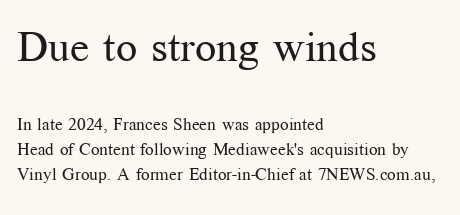
Compared with typical paragraphs, the rows here are spaced about the same. A classic flush-left, rag-right setting is used for this passage. The face used here is proportionally spaced, like ordinary book or web type. It's the straight-up-and-down kind of type. The typeface chosen for these lines features serifs.
